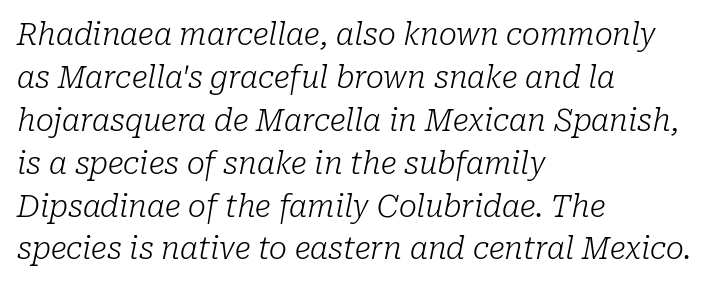
It's the slanting kind of type. Is this a heavy cut? Hardly; it is regular or lighter. Quick note: underline off. The rendering shows small feet on the letterforms — a serif design. The leading is moderate, giving the passage an even texture. The horizontal fit of the characters is conventional and even.
